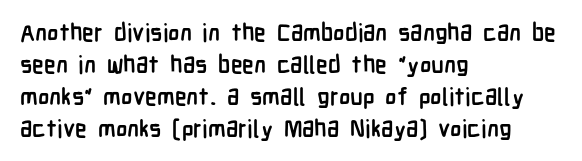
{"italic": "no", "bold": "yes", "underline": "no", "align": "left", "line_spacing": "normal", "line_spacing_ratio": 1.33, "letter_spacing": "normal", "letter_spacing_em": 0.0, "glyph_px": 24}
